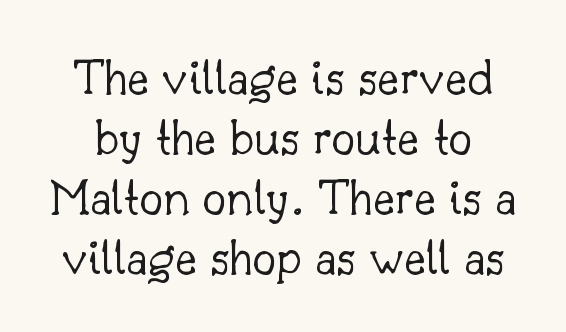
Q: Is the text bold? A: No.
Q: Is the text italic (slanted)? A: No, it is upright.
Q: Is the text underlined? A: No.
Q: Is the spacing between letters normal or unusually wide? A: Normal.
Q: Is the spacing between lines tight, normal or loose? A: Tight.
Q: Width (condensed, normal, or wide)? A: Normal.
Q: Stroke contrast? A: Low.
Q: x-height? A: Small.
Q: Monospaced? A: No.
